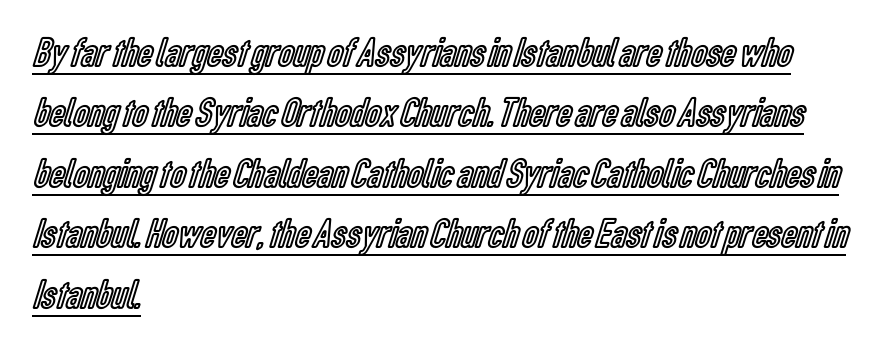
The image shows 42 px condensed type; set left-aligned, normal line spacing (1.44x), normal letter spacing, underlined; a medium x-height.
